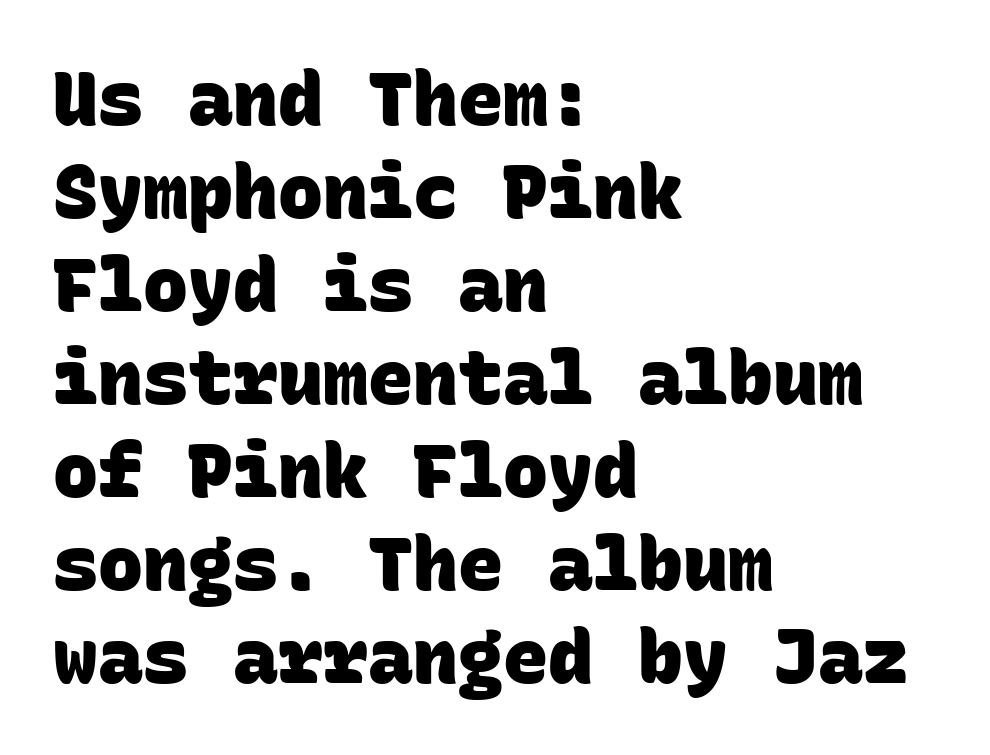
Q: Is the text bold? A: Yes.
Q: Is the typeface a serif or a sans-serif typeface? A: Sans-serif.
Q: Is the text underlined? A: No.
Q: How is the paragraph aligned? A: Left-aligned.
Q: Is the spacing between letters normal or unusually wide? A: Normal.
Q: Width (condensed, normal, or wide)? A: Normal.
Q: Stroke contrast? A: Low.
Q: x-height? A: Large.
Q: Monospaced? A: Yes.
